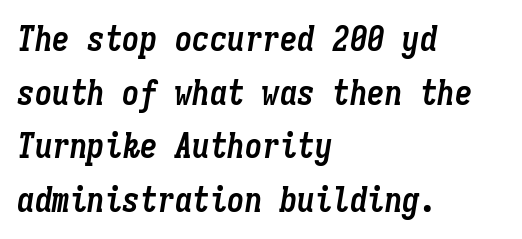
Q: Is the text bold? A: Yes.
Q: Is the text italic (slanted)? A: Yes, it leans right by about 9 degrees.
Q: Is the text underlined? A: No.
Q: How is the paragraph aligned? A: Left-aligned.
Q: Is the spacing between letters normal or unusually wide? A: Normal.
Q: Is the spacing between lines tight, normal or loose? A: Normal.
Q: Width (condensed, normal, or wide)? A: Condensed.
Q: Stroke contrast? A: Low.
Q: x-height? A: Medium.
Q: Monospaced? A: Yes.
